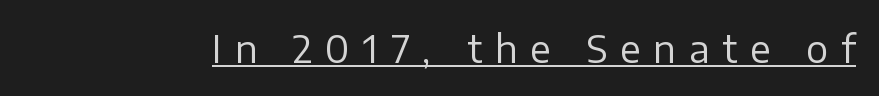
Q: Is the text bold? A: No.
Q: Is the text italic (slanted)? A: No, it is upright.
Q: Is the typeface a serif or a sans-serif typeface? A: Sans-serif.
Q: Is the text underlined? A: Yes.
Q: Is the spacing between letters normal or unusually wide? A: Unusually wide.
Q: Width (condensed, normal, or wide)? A: Normal.
Q: Stroke contrast? A: Low.
Q: x-height? A: Medium.
Q: Monospaced? A: No.
